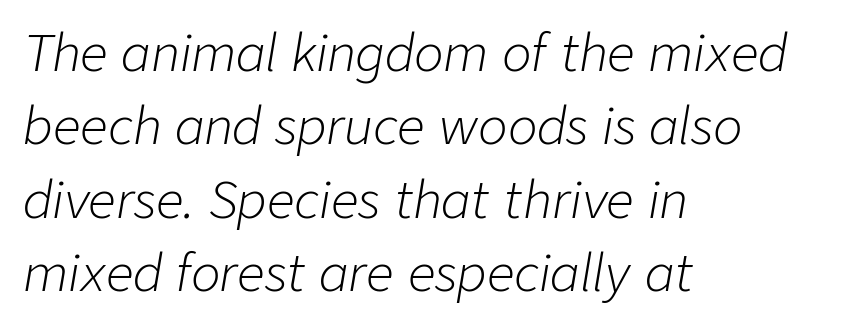
Q: Is the text bold? A: No.
Q: Is the text italic (slanted)? A: Yes, it leans right by about 9 degrees.
Q: Is the text underlined? A: No.
Q: How is the paragraph aligned? A: Left-aligned.
Q: Is the spacing between letters normal or unusually wide? A: Normal.
Q: Is the spacing between lines tight, normal or loose? A: Normal.
Q: Width (condensed, normal, or wide)? A: Normal.
Q: Stroke contrast? A: Low.
Q: x-height? A: Medium.
Q: Monospaced? A: No.
